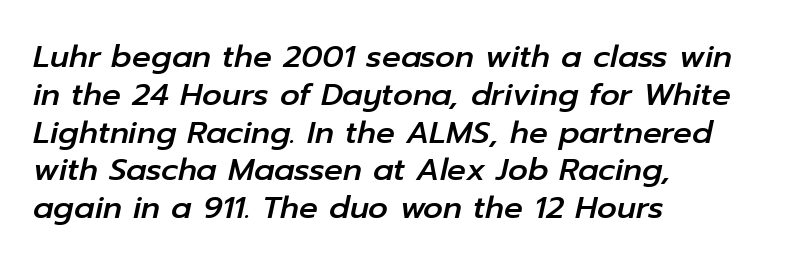
{"italic": "yes", "lean": "right", "slant_degrees": 12, "width": "normal", "stroke_contrast": "low", "x_height": "medium", "monospaced": "no", "underline": "no", "align": "left", "line_spacing_ratio": 1.22, "letter_spacing": "normal", "letter_spacing_em": 0.0, "glyph_px": 31}
